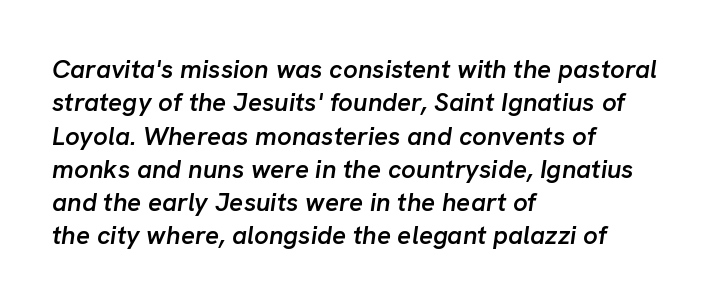
{"italic": "yes", "lean": "right", "slant_degrees": 8, "bold": "semi", "underline": "no", "align": "left", "line_spacing": "normal", "line_spacing_ratio": 1.28, "letter_spacing": "normal", "letter_spacing_em": 0.0, "glyph_px": 26}
